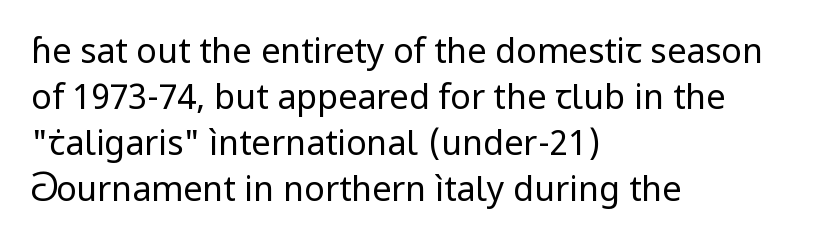
{"serif": "no", "italic": "no", "bold": "no", "weight": "regular", "width": "normal", "stroke_contrast": "low", "x_height": "medium", "monospaced": "no", "underline": "no", "align": "left", "line_spacing": "normal", "line_spacing_ratio": 1.35, "letter_spacing": "normal", "letter_spacing_em": 0.0, "glyph_px": 34}
